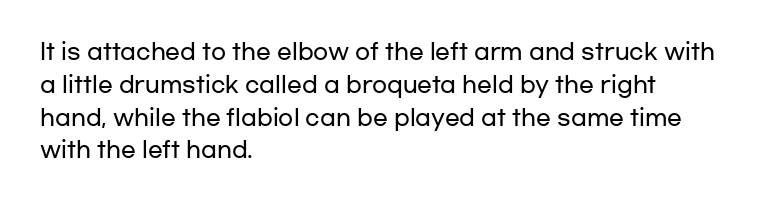
{"italic": "no", "underline": "no", "align": "left", "line_spacing": "normal", "line_spacing_ratio": 1.49, "letter_spacing": "normal", "letter_spacing_em": 0.0, "glyph_px": 22}
